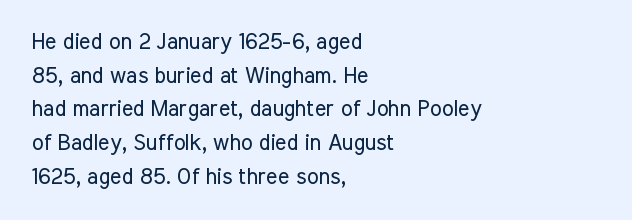
{"italic": "no", "bold": "no", "underline": "no", "align": "left", "line_spacing": "normal", "line_spacing_ratio": 1.53, "letter_spacing": "normal", "letter_spacing_em": 0.0, "glyph_px": 22}
